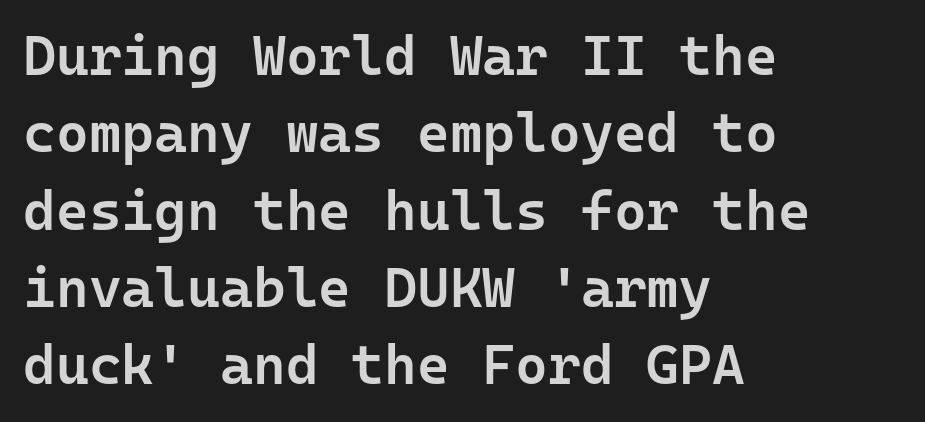
Q: Is the text bold? A: Semi-bold.
Q: Is the text italic (slanted)? A: No, it is upright.
Q: Is the typeface a serif or a sans-serif typeface? A: Sans-serif.
Q: Is the text underlined? A: No.
Q: How is the paragraph aligned? A: Left-aligned.
Q: Is the spacing between letters normal or unusually wide? A: Normal.
Q: Is the spacing between lines tight, normal or loose? A: Normal.
Q: Width (condensed, normal, or wide)? A: Normal.
Q: Stroke contrast? A: Low.
Q: x-height? A: Medium.
Q: Monospaced? A: Yes.
